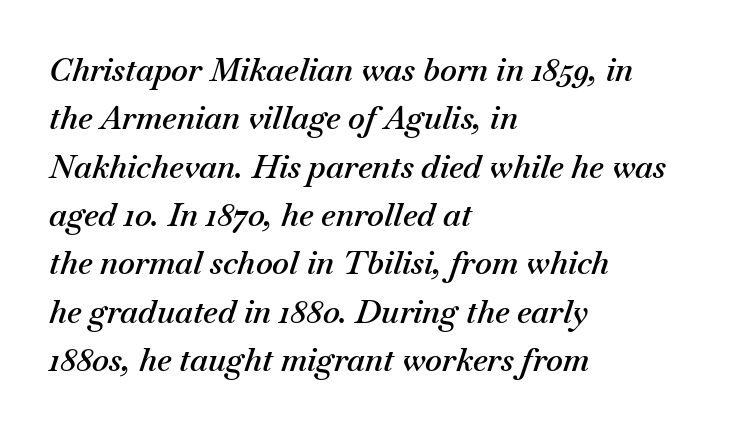
The image shows 32 px semibold type, italic (leaning right); set left-aligned, normal line spacing (1.51x), normal letter spacing, not underlined; medium stroke contrast and a small x-height.
